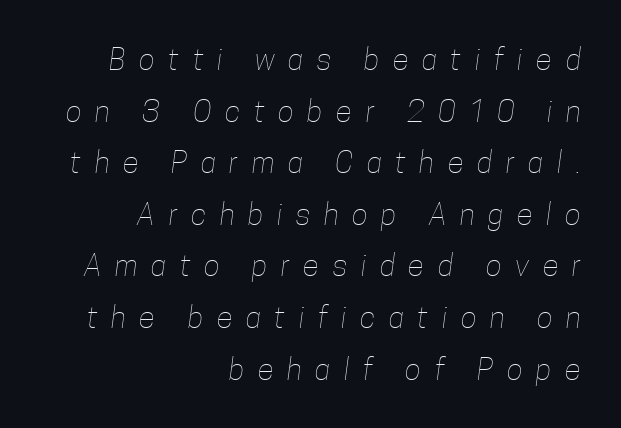
{"bold": "no", "weight": "thin", "width": "condensed", "stroke_contrast": "low", "x_height": "medium", "monospaced": "no", "underline": "no", "align": "right", "line_spacing_ratio": 1.72, "letter_spacing": "wide", "letter_spacing_em": 0.45, "glyph_px": 30}
